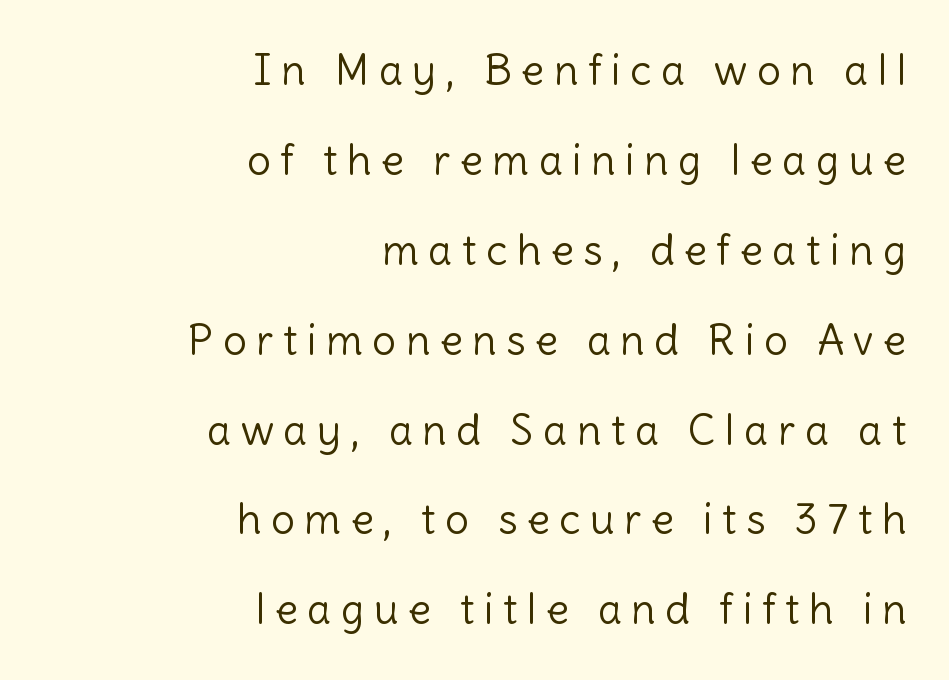
{"serif": "no", "italic": "no", "bold": "no", "weight": "light", "width": "normal", "x_height": "medium", "monospaced": "no", "underline": "no", "align": "right", "line_spacing": "loose", "line_spacing_ratio": 2.14, "letter_spacing": "wide", "letter_spacing_em": 0.23, "glyph_px": 42}
